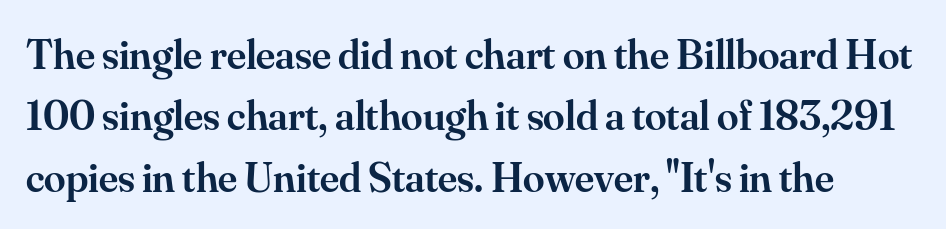
The image shows 43 px semibold serif type, upright; set normal line spacing (1.43x), normal letter spacing, not underlined; medium stroke contrast and a small x-height.
